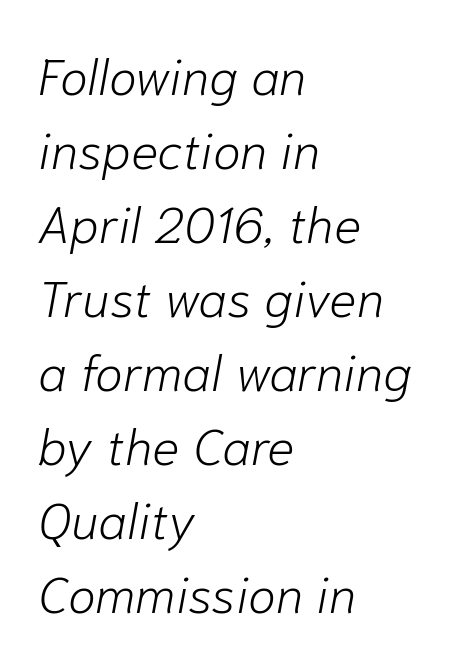
Q: Is the text bold? A: No.
Q: Is the text italic (slanted)? A: Yes, it leans right by about 10 degrees.
Q: Is the text underlined? A: No.
Q: How is the paragraph aligned? A: Left-aligned.
Q: Is the spacing between letters normal or unusually wide? A: Normal.
Q: Is the spacing between lines tight, normal or loose? A: Normal.
Q: Width (condensed, normal, or wide)? A: Normal.
Q: Stroke contrast? A: Low.
Q: x-height? A: Medium.
Q: Monospaced? A: No.
